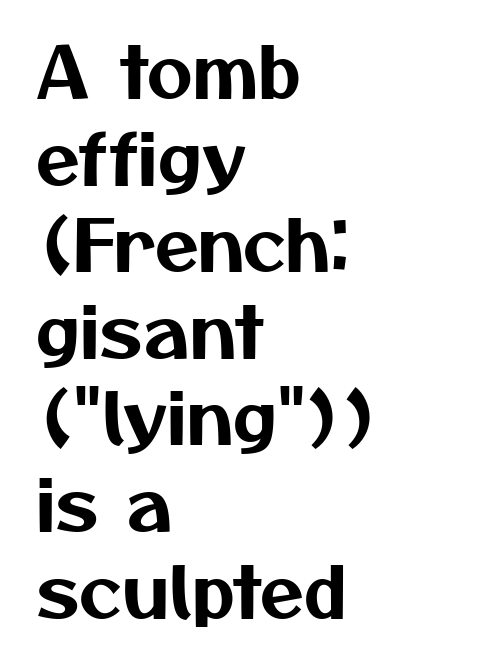
Clear beneath every line of the passage. In CSS terms this would be text-align: left. Students, note that the glyphs here touch the page at normal intervals. A typesetter would call this proportional, since set widths differ per character. Letterform terminals end flat and unadorned throughout the passage.
